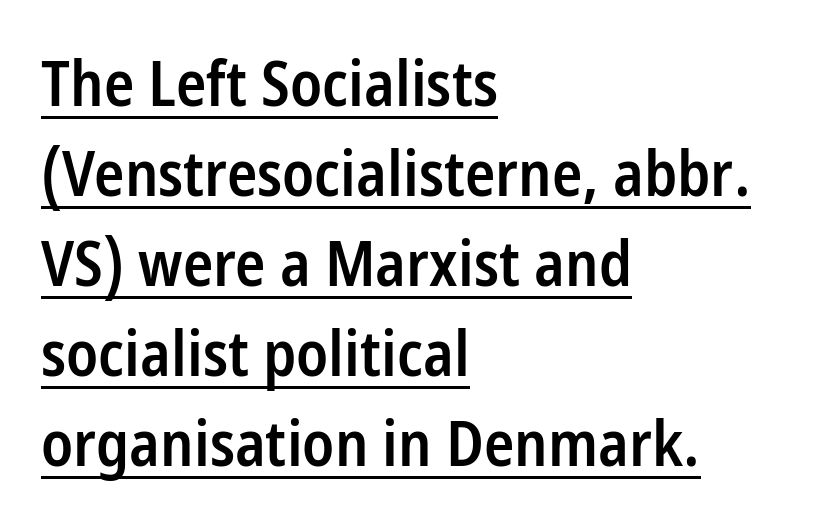
Standard letterfit; no display-style spreading of the glyphs. Is this a fixed-width face? No — the glyphs have proportional, varying widths. Underlined type. This rendering employs a face without finishing strokes, i.e., a sans-serif.
